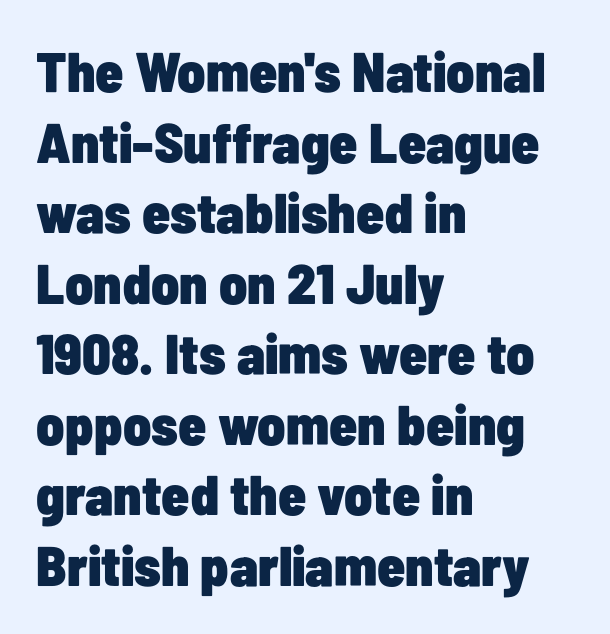
{"serif": "no", "italic": "no", "bold": "yes", "weight": "heavy", "width": "condensed", "stroke_contrast": "low", "x_height": "medium", "monospaced": "no", "underline": "no", "align": "left", "line_spacing": "normal", "line_spacing_ratio": 1.26, "letter_spacing": "normal", "letter_spacing_em": 0.0, "glyph_px": 56}
